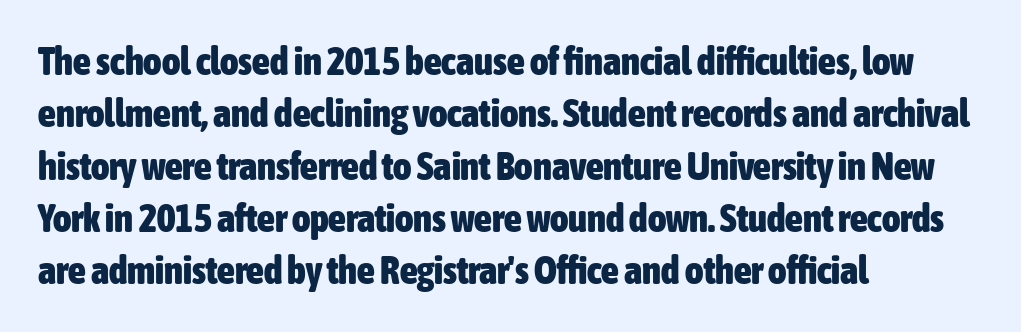
{"serif": "no", "italic": "no", "bold": "yes", "weight": "heavy", "width": "condensed", "stroke_contrast": "low", "x_height": "medium", "monospaced": "no", "underline": "no", "align": "left", "line_spacing": "normal", "line_spacing_ratio": 1.34, "letter_spacing": "normal", "letter_spacing_em": 0.0, "glyph_px": 39}
